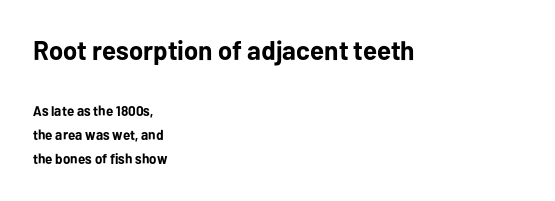
Q: Is the text bold? A: Yes.
Q: Is the text italic (slanted)? A: No, it is upright.
Q: Is the text underlined? A: No.
Q: How is the paragraph aligned? A: Left-aligned.
Q: Is the spacing between letters normal or unusually wide? A: Normal.
Q: Which block of text is set in a larger size, the first (top) or the second (bottom)? A: The first (top) one.
